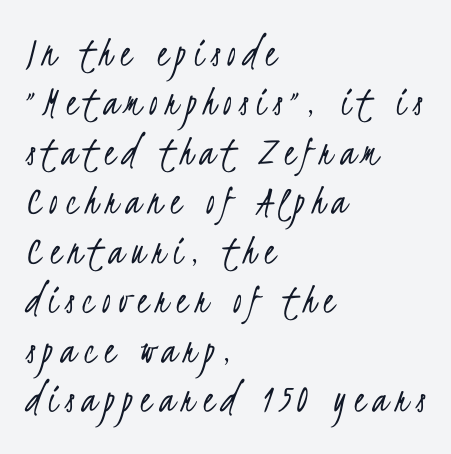
The area under the type is left untouched. Line beginnings align vertically; line endings do not. These glyphs show unthickened strokes, regular width or finer. The characters display no serif detailing; their extremities are plain. Think of a printed novel: that variable character pitch is what you see here. Does the leading feel generous? Not at all — it's pinched.
